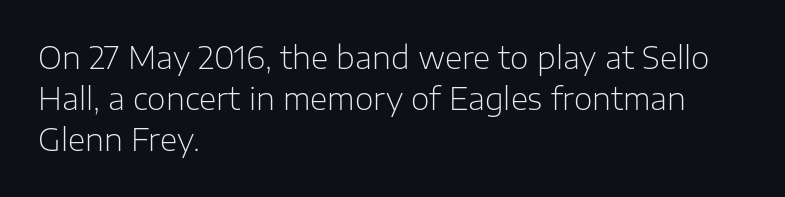
The rag falls on the right side of this text block. Words appear dense and cohesive because spacing is normal. The letters advance in unequal steps, a hallmark of proportional type. On a weight scale, this lands at 450 or below.
